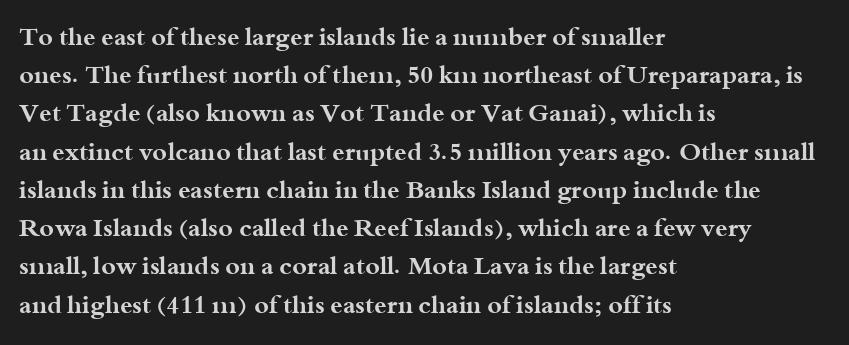
The image shows 25 px bold type, upright; set left-aligned, normal line spacing (1.53x), normal letter spacing, not underlined.
